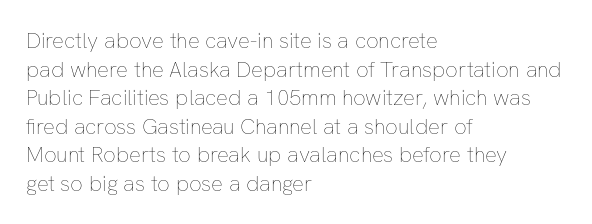
{"italic": "no", "bold": "no", "underline": "no", "align": "left", "line_spacing": "normal", "line_spacing_ratio": 1.3, "letter_spacing": "normal", "letter_spacing_em": 0.0, "glyph_px": 22}
